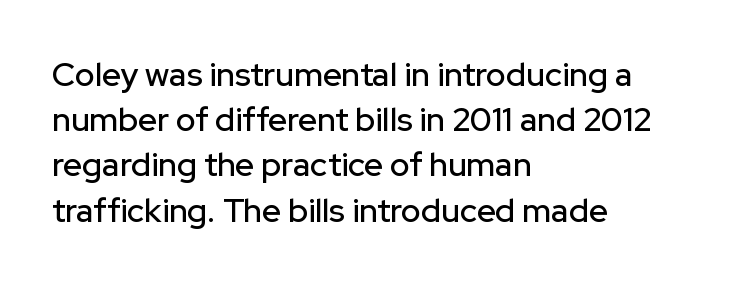
{"serif": "no", "italic": "no", "width": "normal", "stroke_contrast": "low", "x_height": "medium", "monospaced": "no", "underline": "no", "align": "left", "line_spacing": "normal", "line_spacing_ratio": 1.37, "letter_spacing": "normal", "letter_spacing_em": 0.0, "glyph_px": 33}
